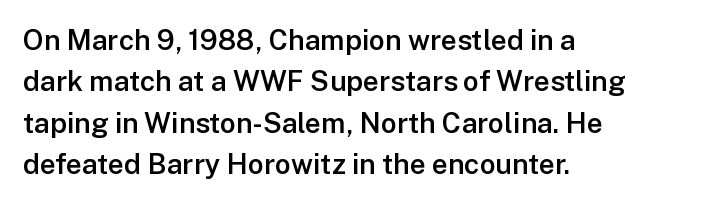
You could call the tracking neutral — neither tight nor loose. The strokes are fattened partway — semibold, not bold. Serifs: no, the terminals of the letterforms are clean. The words here are not underlined. Every row of glyphs begins at an identical x-position on the left.
